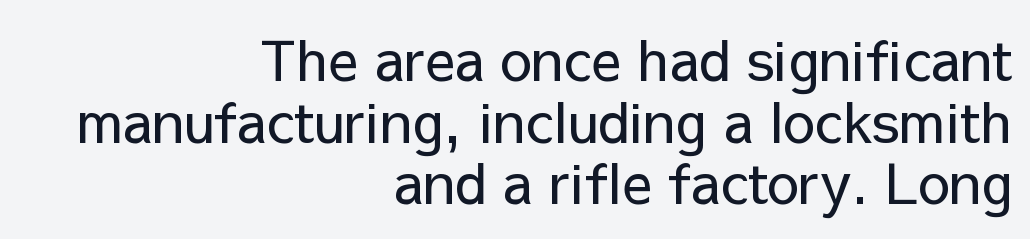
{"serif": "no", "italic": "no", "bold": "no", "weight": "regular", "width": "normal", "stroke_contrast": "low", "x_height": "medium", "monospaced": "no", "underline": "no", "align": "right", "line_spacing": "tight", "line_spacing_ratio": 1.1, "letter_spacing": "normal", "letter_spacing_em": 0.0, "glyph_px": 56}
